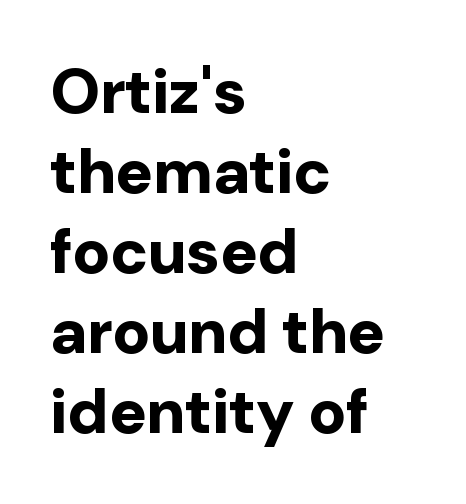
The image shows 63 px bold sans-serif type, upright; set left-aligned, normal line spacing (1.27x), normal letter spacing, not underlined; low stroke contrast and a medium x-height.
